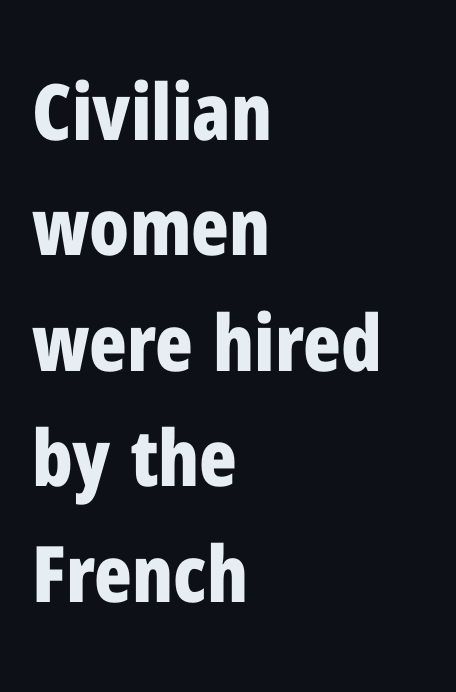
Here the designer chose a conventional face with non-uniform glyph widths. Look at the stroke-to-counter ratio: heavy, a bold. No feet cap the strokes, marking this as sans-serif type. The string is rendered with underlining switched off. Leading matches the norm, producing a regular column. The font's upright variant was chosen for this text.
